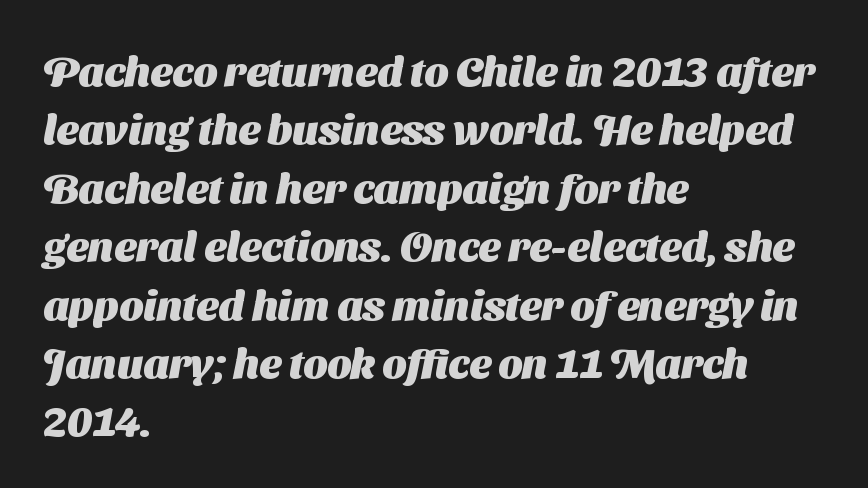
Q: Is the text bold? A: Yes.
Q: Is the typeface a serif or a sans-serif typeface? A: Sans-serif.
Q: Is the text underlined? A: No.
Q: How is the paragraph aligned? A: Left-aligned.
Q: Is the spacing between letters normal or unusually wide? A: Normal.
Q: Is the spacing between lines tight, normal or loose? A: Normal.
Q: Width (condensed, normal, or wide)? A: Normal.
Q: Stroke contrast? A: Medium.
Q: x-height? A: Medium.
Q: Monospaced? A: No.
